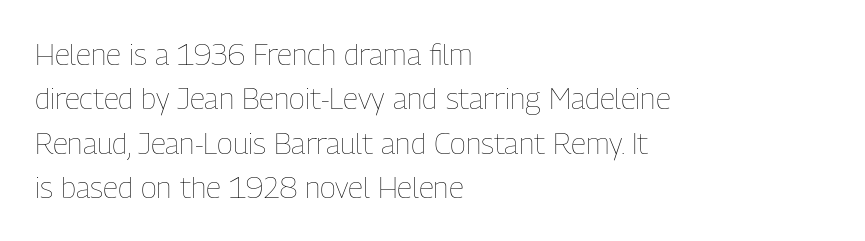
{"italic": "no", "bold": "no", "weight": "thin", "width": "condensed", "stroke_contrast": "low", "x_height": "medium", "monospaced": "no", "underline": "no", "align": "left", "line_spacing": "normal", "line_spacing_ratio": 1.48, "letter_spacing": "normal", "letter_spacing_em": 0.0, "glyph_px": 30}
